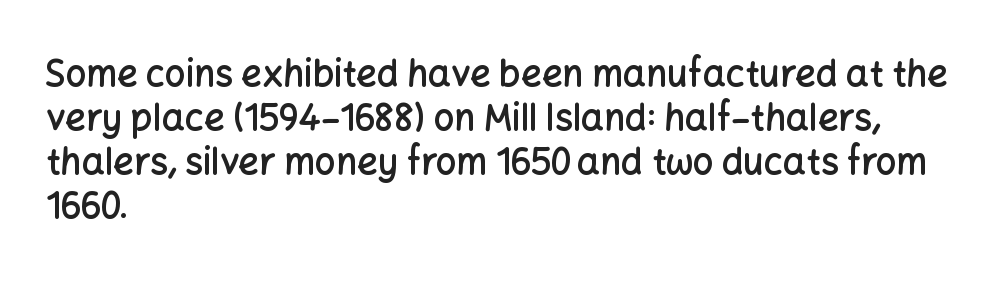
The image shows 36 px semibold sans-serif type, upright; set left-aligned, line spacing 1.22x, normal letter spacing, not underlined; low stroke contrast and a medium x-height.
